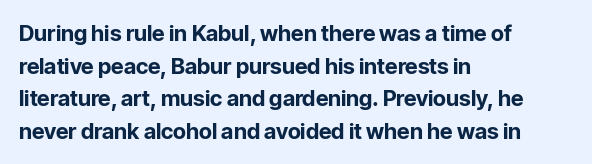
Q: Is the text bold? A: Yes.
Q: Is the text italic (slanted)? A: No, it is upright.
Q: Is the text underlined? A: No.
Q: How is the paragraph aligned? A: Left-aligned.
Q: Is the spacing between letters normal or unusually wide? A: Normal.
Q: Is the spacing between lines tight, normal or loose? A: Normal.
